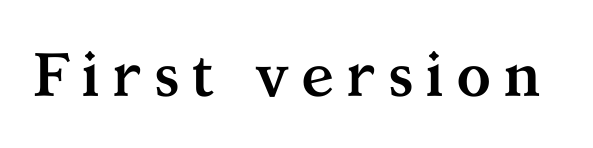
This is serif lettering, the kind often seen in printed books. Nope, not italic — everything's standing straight. Underlining? Definitely not there. Set as a true bold cut, around the 700 mark. Do the characters align in a grid? No, the font is proportional.
